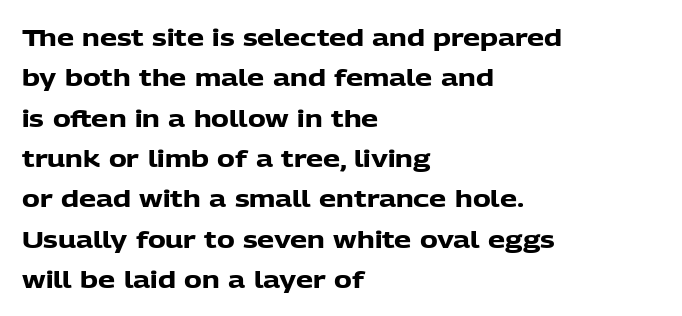
The image shows 24 px bold type, upright; set left-aligned, normal line spacing (1.68x), normal letter spacing, not underlined.
